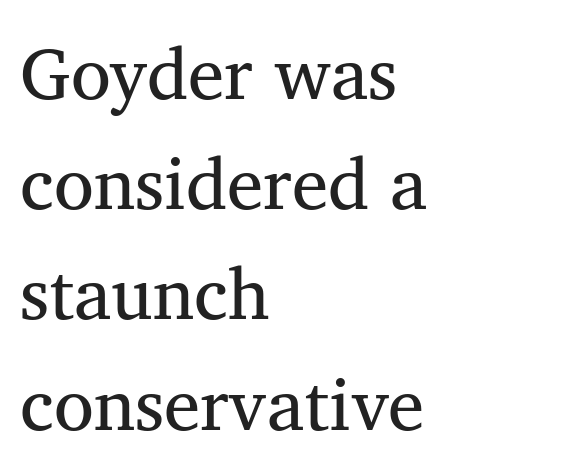
The image shows 73 px regular-weight serif type, upright; set left-aligned, normal line spacing (1.51x), normal letter spacing, not underlined; medium stroke contrast and a medium x-height.
